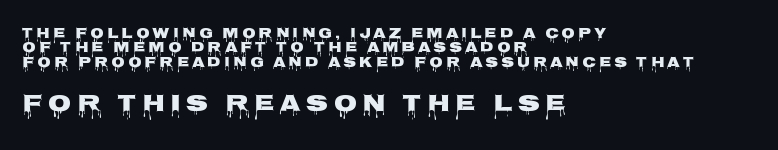
Q: Is the text italic (slanted)? A: No, it is upright.
Q: Is the text underlined? A: No.
Q: How is the paragraph aligned? A: Left-aligned.
Q: Is the spacing between letters normal or unusually wide? A: Unusually wide.
Q: Is the spacing between lines tight, normal or loose? A: Tight.
Q: Which block of text is set in a larger size, the first (top) or the second (bottom)? A: The second (bottom) one.
